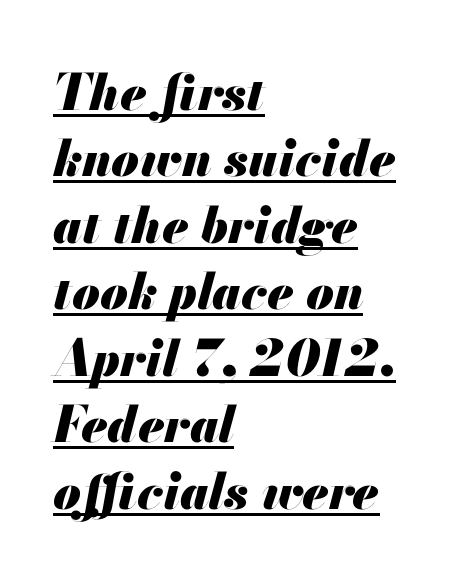
Q: Is the text bold? A: Yes.
Q: Is the text italic (slanted)? A: Yes, it leans right by about 13 degrees.
Q: Is the text underlined? A: Yes.
Q: How is the paragraph aligned? A: Left-aligned.
Q: Is the spacing between letters normal or unusually wide? A: Normal.
Q: Is the spacing between lines tight, normal or loose? A: Normal.
Q: Width (condensed, normal, or wide)? A: Normal.
Q: Stroke contrast? A: Medium.
Q: x-height? A: Small.
Q: Monospaced? A: No.
